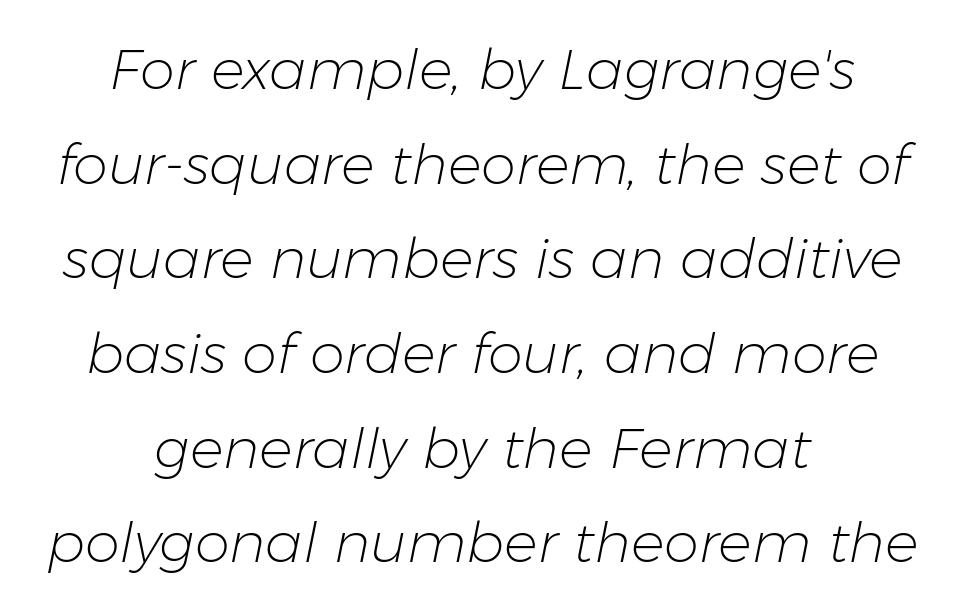
{"italic": "yes", "lean": "right", "slant_degrees": 11, "bold": "no", "weight": "light", "width": "normal", "stroke_contrast": "low", "x_height": "medium", "monospaced": "no", "underline": "no", "align": "center", "line_spacing": "normal", "line_spacing_ratio": 1.69, "letter_spacing": "normal", "letter_spacing_em": 0.0, "glyph_px": 56}
